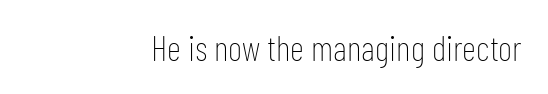
This rendering leaves character spacing at its baseline value. Typeset ragged left — the right edge is the straight one. No extra ink here — the face is not bold. The rendering uses natural spacing where letterforms have individual widths. Does the type have serifs? No, each stem ends abruptly.
